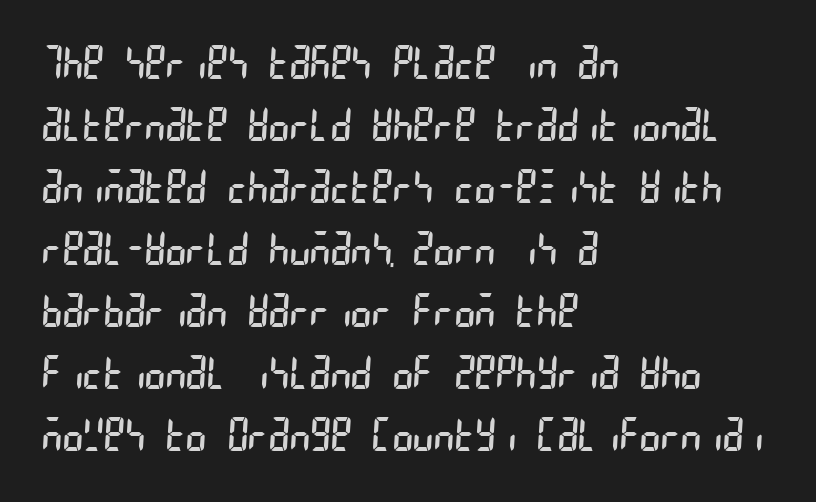
The type is set solid horizontally, with unmodified tracking. Honestly, there is no underline to notice here at all. The characters display no serif detailing; their extremities are plain. The leading is moderate, giving the passage an even texture. The passage is arranged the way most books set body copy — flush left. Stroke mass is kept to a normal reading level or below.
